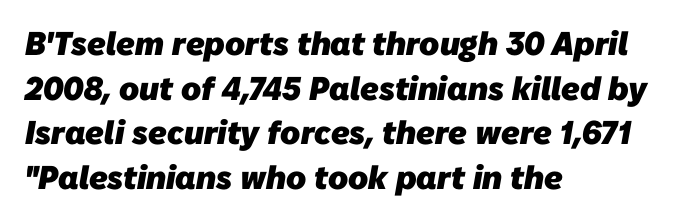
The font is running at its bold setting. The characters display no serif detailing; their extremities are plain. The line texture is even and compact thanks to regular tracking. Proportional: the letters do not fall into vertical columns.
